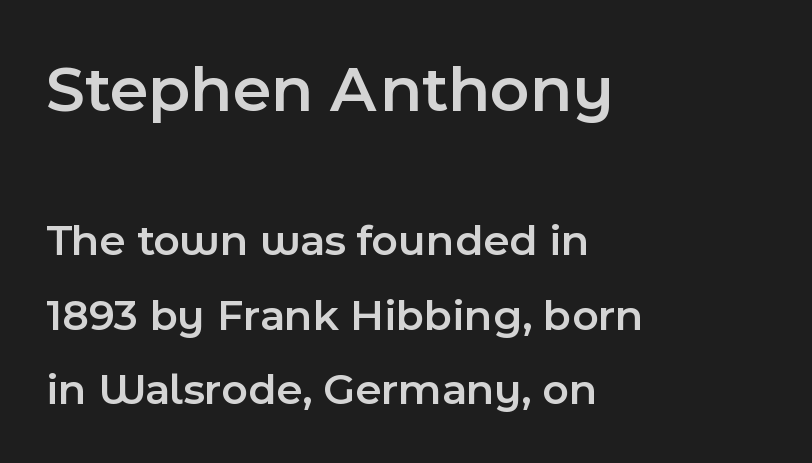
The image shows 67 px semibold sans-serif type, upright; set left-aligned, normal line spacing (1.66x), normal letter spacing, not underlined; the first (top) block is 1.49x larger; a medium x-height.
